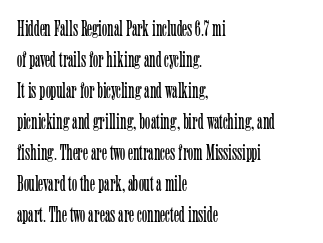
{"italic": "no", "bold": "no", "underline": "no", "align": "left", "line_spacing": "normal", "line_spacing_ratio": 1.41, "letter_spacing": "normal", "letter_spacing_em": 0.0, "glyph_px": 22}
